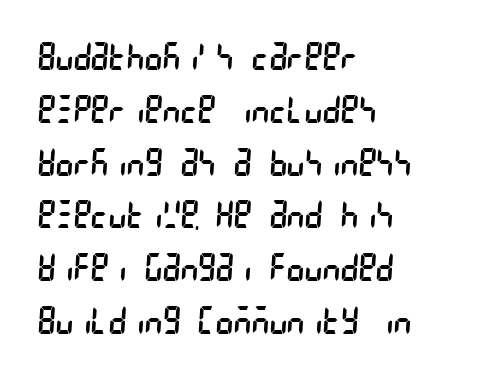
Observe the ordinary spacing: letters are neighbours, not strangers. The block of text has a typical density, with ordinary space between rows. Nothing heavy about these letters — not bold at all. Typeset ragged right — the left edge is the straight one. The text was rendered using a sans face with plain stroke endings. Check the space under the baseline: it is left empty.
